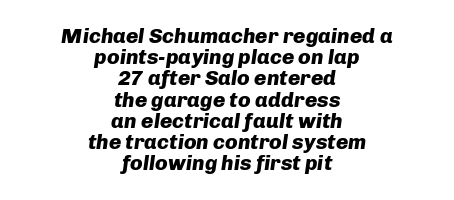
Q: Is the text bold? A: Yes.
Q: Is the text italic (slanted)? A: Yes, it leans right by about 8 degrees.
Q: Is the text underlined? A: No.
Q: How is the paragraph aligned? A: Centered.
Q: Is the spacing between letters normal or unusually wide? A: Normal.
Q: Is the spacing between lines tight, normal or loose? A: Tight.
